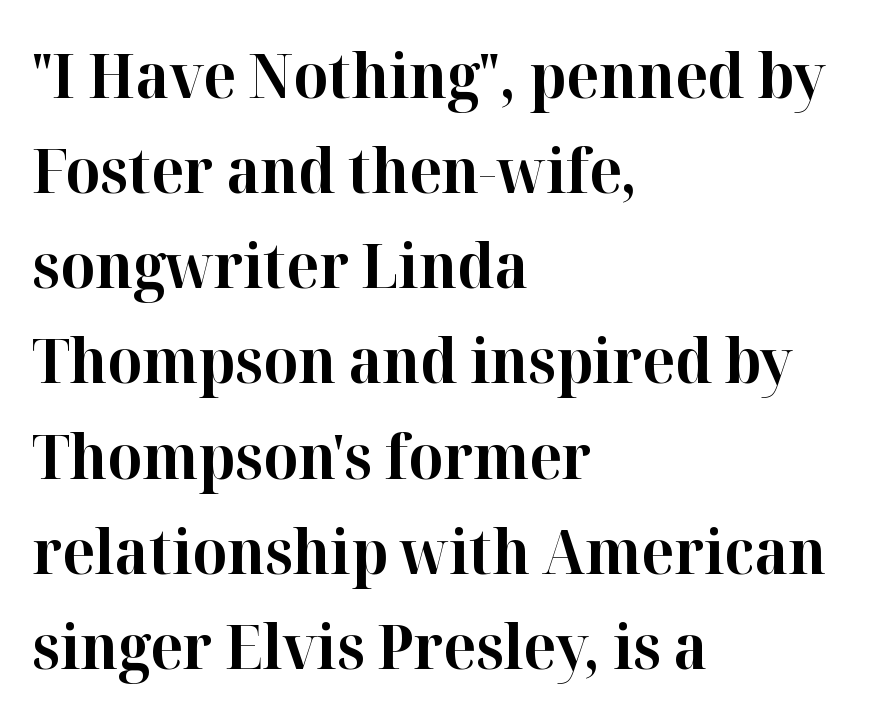
Standard letterfit; no display-style spreading of the glyphs. Rule under the text: the space is simply empty. Look at the stroke-to-counter ratio: heavy, a bold. You could not count columns in this text — the font is proportionally spaced.
